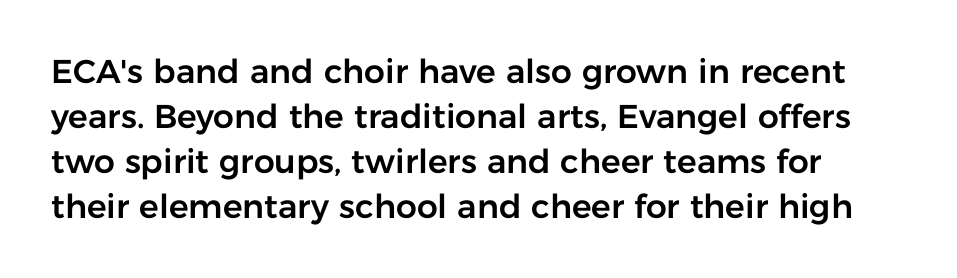
{"serif": "no", "italic": "no", "width": "normal", "stroke_contrast": "low", "x_height": "medium", "monospaced": "no", "underline": "no", "line_spacing": "normal", "line_spacing_ratio": 1.36, "letter_spacing": "normal", "letter_spacing_em": 0.0, "glyph_px": 33}
